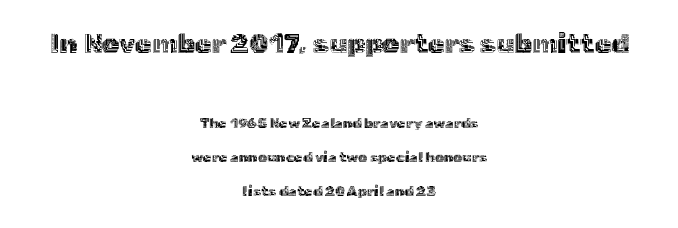
{"italic": "no", "underline": "no", "align": "center", "line_spacing": "loose", "line_spacing_ratio": 2.43, "letter_spacing": "normal", "letter_spacing_em": 0.0, "larger_block": "first", "size_ratio": 1.93, "glyph_px": 27}
